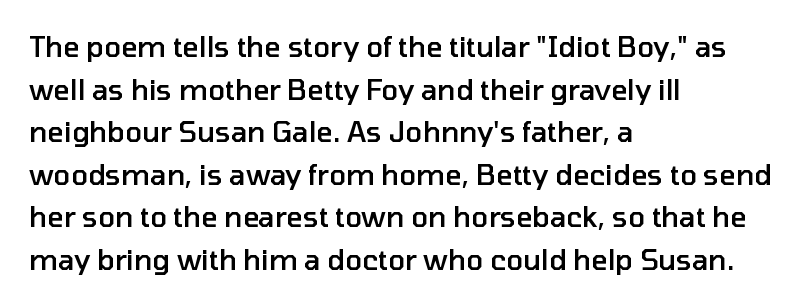
Q: Is the text bold? A: Semi-bold.
Q: Is the text italic (slanted)? A: No, it is upright.
Q: Is the typeface a serif or a sans-serif typeface? A: Sans-serif.
Q: Is the text underlined? A: No.
Q: How is the paragraph aligned? A: Left-aligned.
Q: Is the spacing between letters normal or unusually wide? A: Normal.
Q: Is the spacing between lines tight, normal or loose? A: Normal.
Q: Width (condensed, normal, or wide)? A: Normal.
Q: Stroke contrast? A: Low.
Q: x-height? A: Medium.
Q: Monospaced? A: No.
